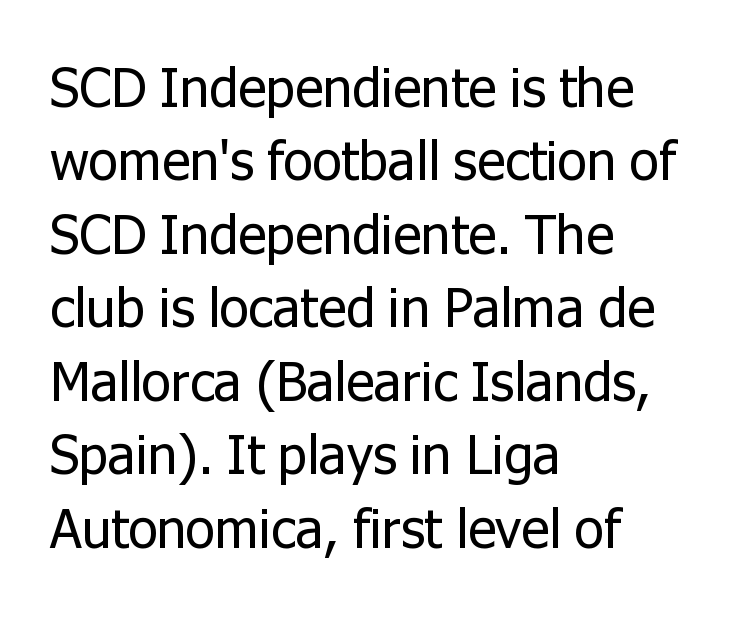
{"serif": "no", "italic": "no", "bold": "no", "weight": "regular", "width": "normal", "stroke_contrast": "low", "x_height": "medium", "monospaced": "no", "underline": "no", "align": "left", "line_spacing": "normal", "line_spacing_ratio": 1.36, "letter_spacing": "normal", "letter_spacing_em": 0.0, "glyph_px": 54}
